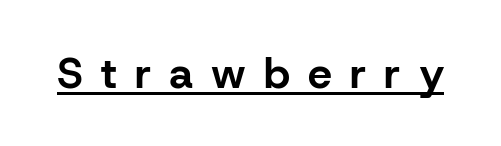
Q: Is the text bold? A: Yes.
Q: Is the text italic (slanted)? A: No, it is upright.
Q: Is the typeface a serif or a sans-serif typeface? A: Sans-serif.
Q: Is the text underlined? A: Yes.
Q: Is the spacing between letters normal or unusually wide? A: Unusually wide.
Q: Width (condensed, normal, or wide)? A: Normal.
Q: Stroke contrast? A: Low.
Q: x-height? A: Medium.
Q: Monospaced? A: No.
